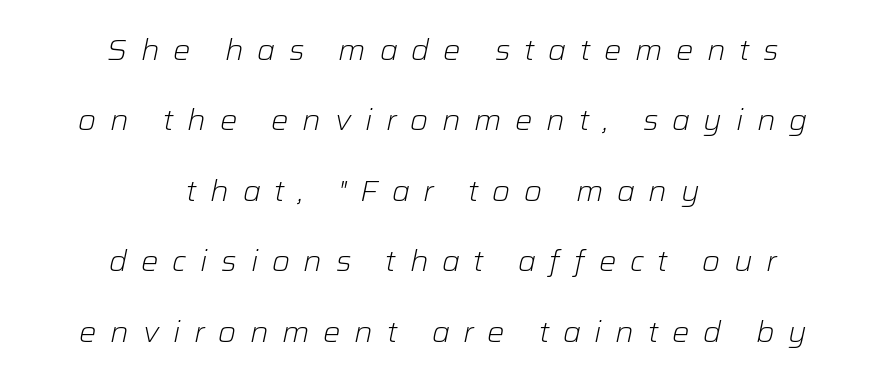
Proportional: the letters do not fall into vertical columns. You could fit nearly another row in the gap between these rows. Letter spacing: wide. Stroke mass is kept to a normal reading level or below. The gap between lines stays unmarked. Neither beginnings nor endings align; midpoints do.
